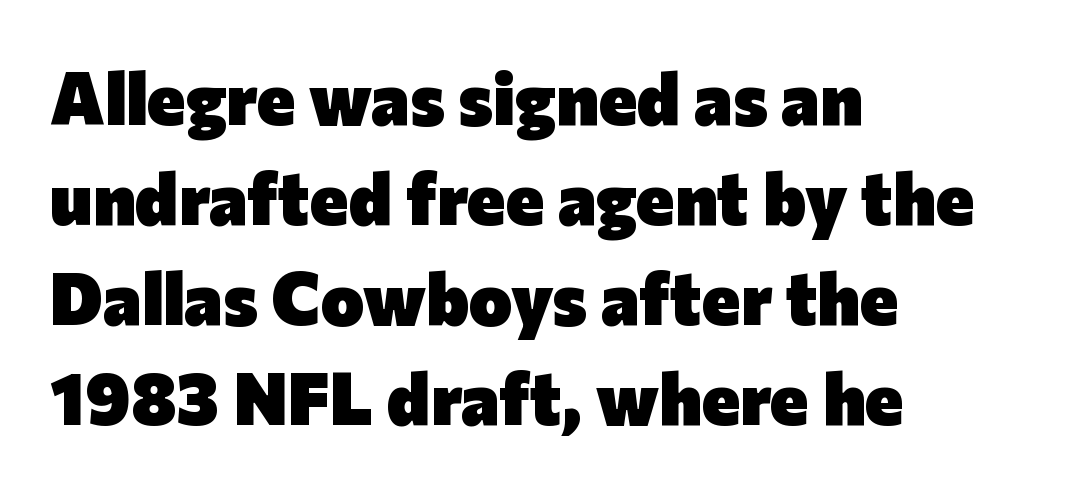
Looks like regular typesetting: each glyph gets only the width it needs. Rule under the text: the space is simply empty. The letters stand upright; this is a roman face. These lines stack with their left ends in a neat column. A sans-serif font was chosen for this passage.
